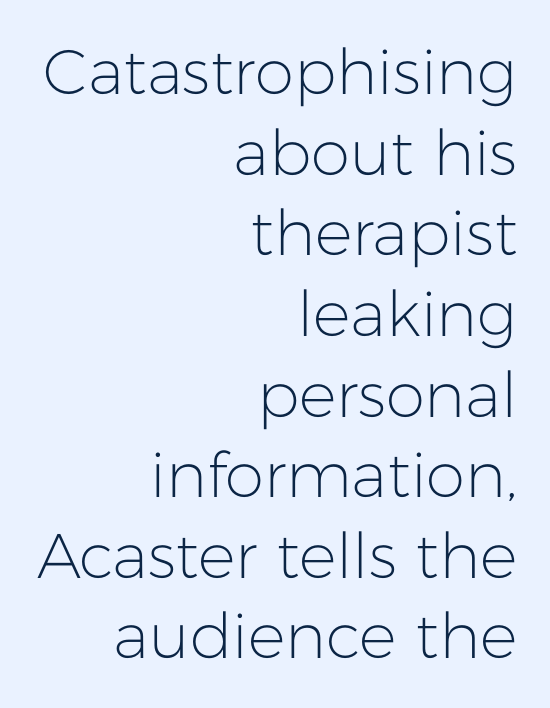
The image shows 63 px light sans-serif type, upright; set right-aligned, normal line spacing (1.28x), normal letter spacing, not underlined; low stroke contrast and a medium x-height.
